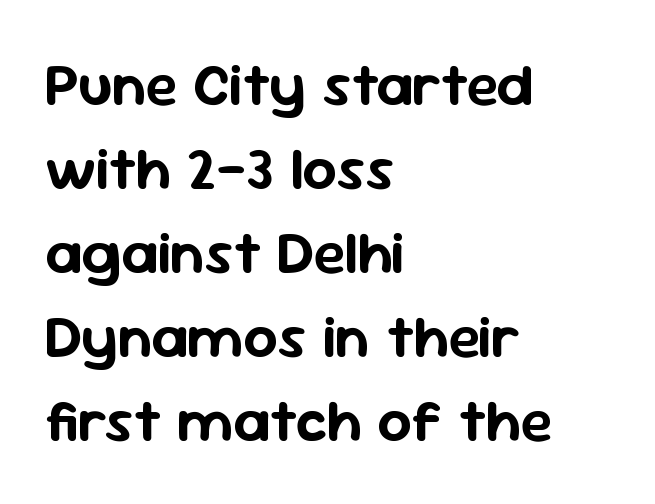
Each letter keeps its own natural width here, so spacing adapts to shape. If you drew a line through each stem, it would be perfectly vertical. Inter-character spacing is left at the font's built-in metrics. Casual observation: everything's shoved over to the left. Each row of text sits above clean, open space.
